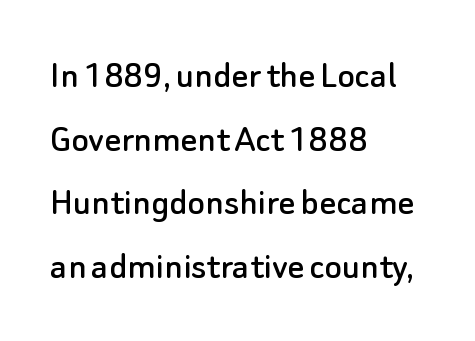
{"serif": "no", "italic": "no", "width": "normal", "stroke_contrast": "low", "x_height": "small", "monospaced": "no", "underline": "no", "align": "left", "line_spacing": "normal", "line_spacing_ratio": 1.55, "letter_spacing": "normal", "letter_spacing_em": 0.0, "glyph_px": 41}
